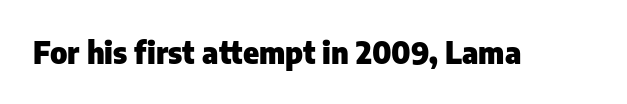
The image shows 30 px heavy sans-serif type, upright; set normal letter spacing, not underlined; low stroke contrast and a medium x-height.
